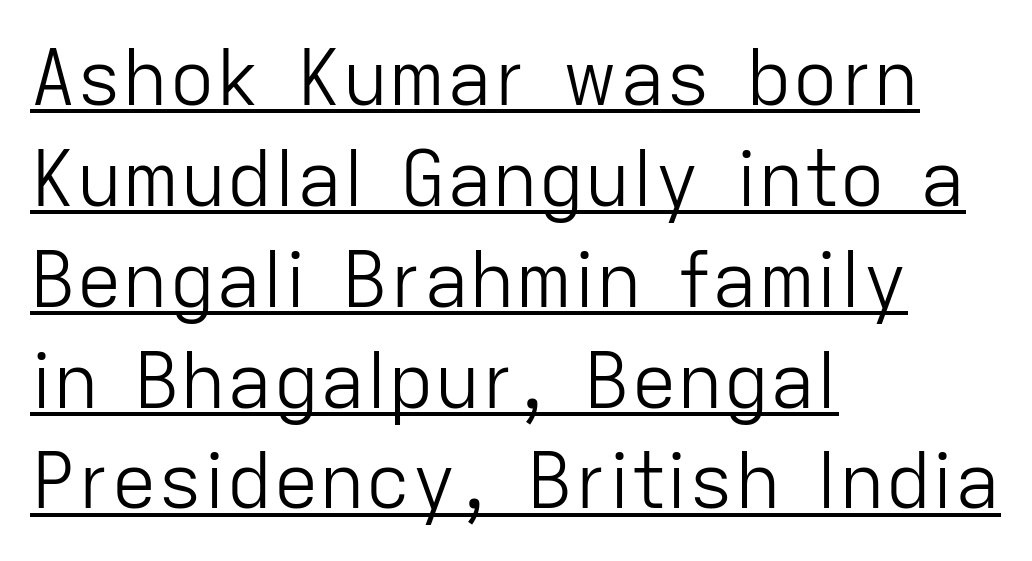
The image shows 77 px light sans-serif type, upright; set left-aligned, normal line spacing (1.31x), normal letter spacing, underlined; low stroke contrast and a medium x-height.
